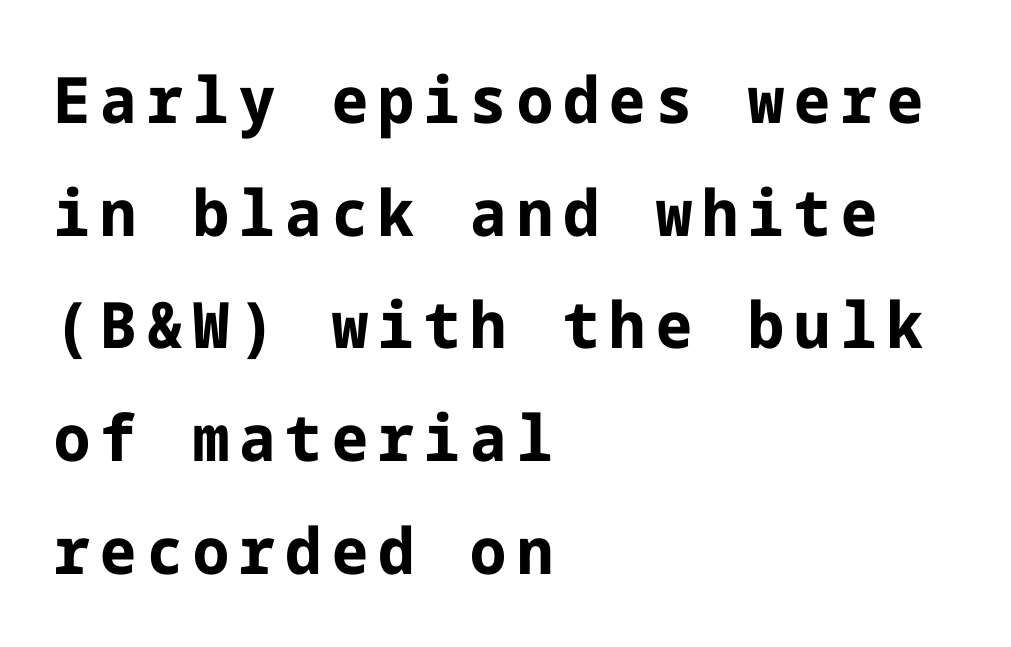
Posture: vertical. Anything drawn beneath the words? Only blank space. Strokes here are thick enough to call this a true bold. Typographically, this falls in the sans-serif category. This rendering uses left alignment, leaving the right contour irregular.
